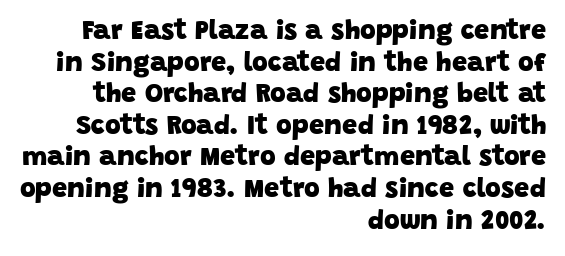
The image shows 27 px bold type; set right-aligned, line spacing 1.17x, normal letter spacing, not underlined.
